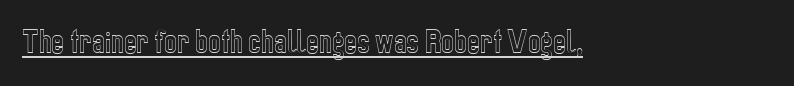
Q: Is the text italic (slanted)? A: No, it is upright.
Q: Is the text underlined? A: Yes.
Q: How is the paragraph aligned? A: Left-aligned.
Q: Is the spacing between letters normal or unusually wide? A: Normal.
